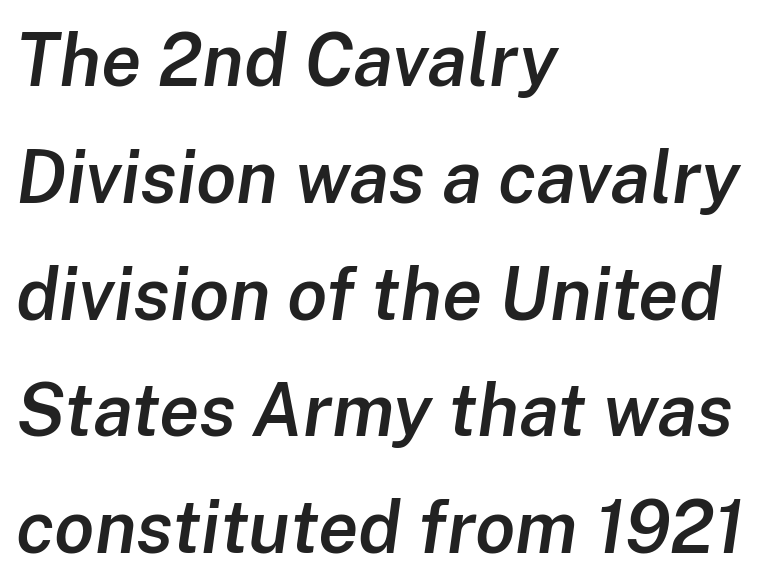
Looks like regular typesetting: each glyph gets only the width it needs. This sample uses an oblique cut, with every glyph tilted off the vertical. Emphasis by weight is partial: semibold. You could call the tracking neutral — neither tight nor loose. Vertically, the passage feels balanced, rows spaced as you'd expect. The paragraph shown leans on its left margin.
